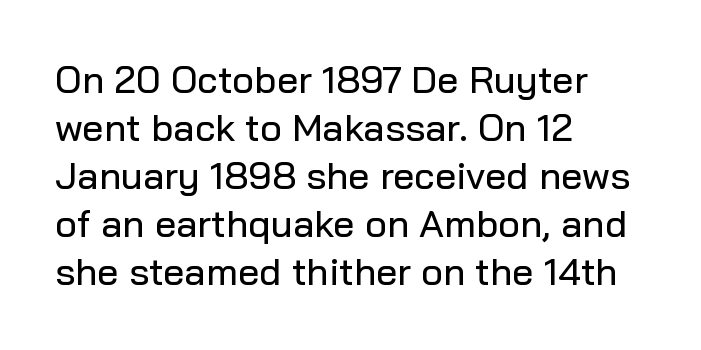
The image shows 38 px sans-serif type, upright; set left-aligned, normal line spacing (1.26x), normal letter spacing, not underlined; low stroke contrast and a medium x-height.
